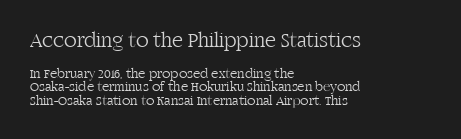
{"italic": "no", "bold": "no", "underline": "no", "align": "left", "line_spacing": "tight", "line_spacing_ratio": 0.96, "letter_spacing": "normal", "letter_spacing_em": 0.0, "larger_block": "first", "size_ratio": 1.5, "glyph_px": 21}
